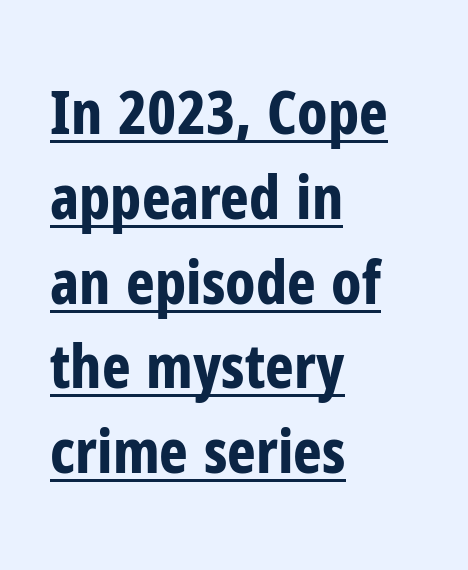
The image shows 61 px bold, condensed sans-serif type, upright; set left-aligned, normal line spacing (1.39x), normal letter spacing, underlined; low stroke contrast and a medium x-height.
